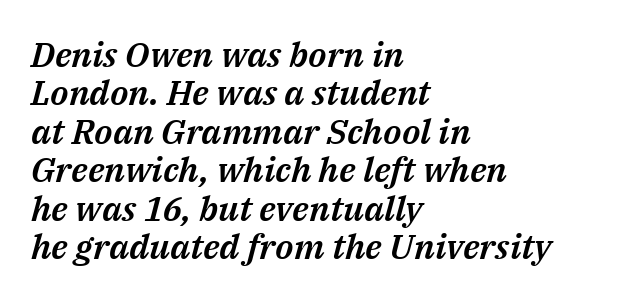
The image shows 35 px text type, italic (leaning right); set left-aligned, tight line spacing (1.1x), normal letter spacing, not underlined; medium stroke contrast and a medium x-height.
